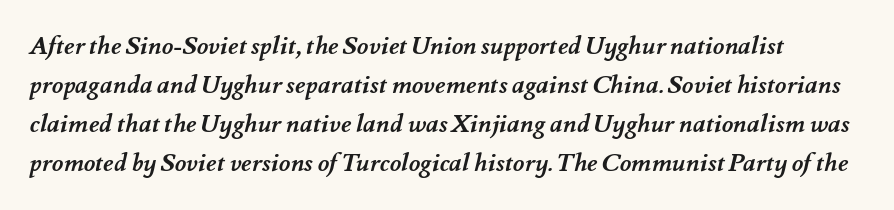
The image shows 25 px bold type; set normal line spacing (1.56x), normal letter spacing, not underlined.
